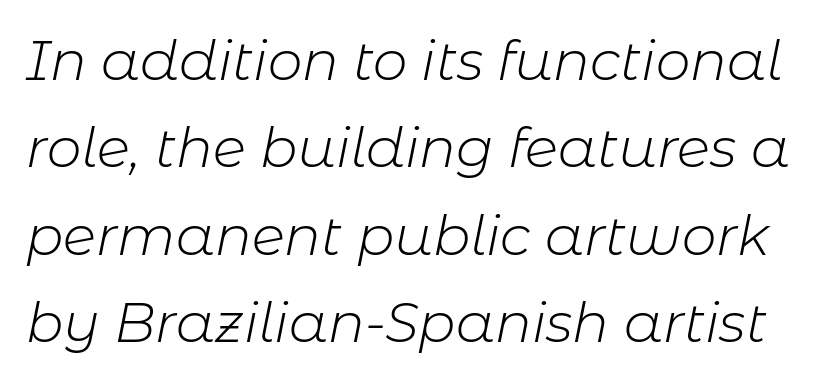
Q: Is the text bold? A: No.
Q: Is the text italic (slanted)? A: Yes, it leans right by about 11 degrees.
Q: Is the text underlined? A: No.
Q: Is the spacing between letters normal or unusually wide? A: Normal.
Q: Is the spacing between lines tight, normal or loose? A: Normal.
Q: Width (condensed, normal, or wide)? A: Normal.
Q: Stroke contrast? A: Low.
Q: x-height? A: Medium.
Q: Monospaced? A: No.
